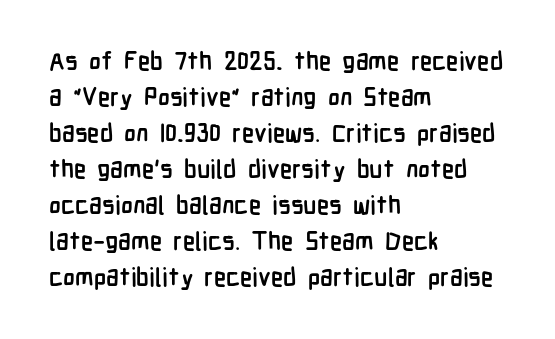
The image shows 25 px bold type, upright; set left-aligned, normal line spacing (1.44x), normal letter spacing, not underlined.
